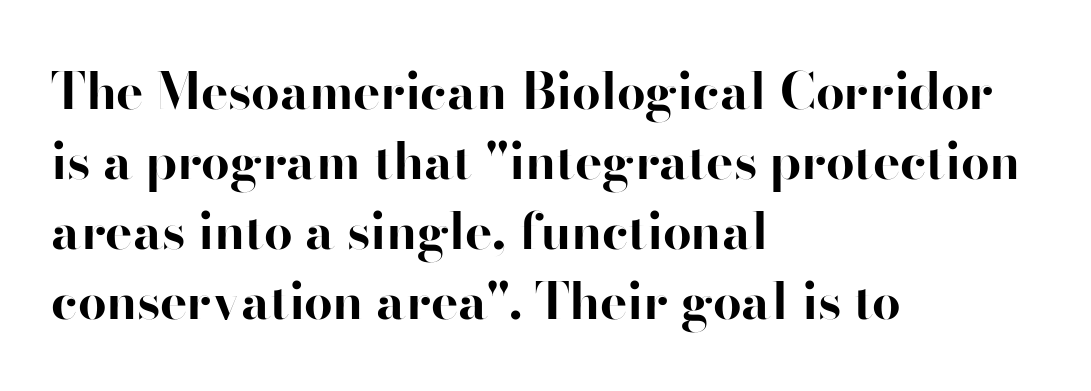
Check under the words: just untouched page. Heavy, bold letterforms. The font's upright variant was chosen for this text. What's the leading like? Ordinary, nothing unusual.
